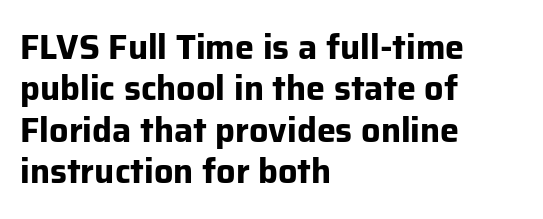
The image shows 34 px bold sans-serif type, upright; set left-aligned, line spacing 1.22x, normal letter spacing, not underlined; low stroke contrast and a medium x-height.
